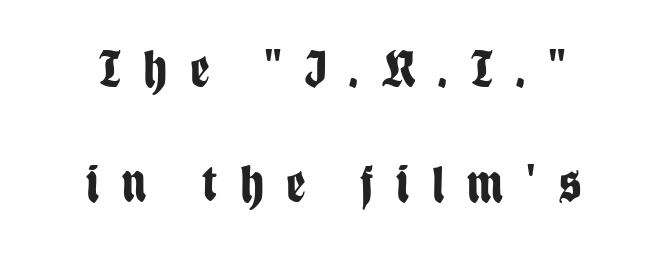
Q: Is the text bold? A: Yes.
Q: Is the text italic (slanted)? A: No, it is upright.
Q: Is the typeface a serif or a sans-serif typeface? A: Sans-serif.
Q: Is the text underlined? A: No.
Q: Is the spacing between letters normal or unusually wide? A: Unusually wide.
Q: Is the spacing between lines tight, normal or loose? A: Loose.
Q: Width (condensed, normal, or wide)? A: Condensed.
Q: Stroke contrast? A: Low.
Q: x-height? A: Large.
Q: Monospaced? A: No.
